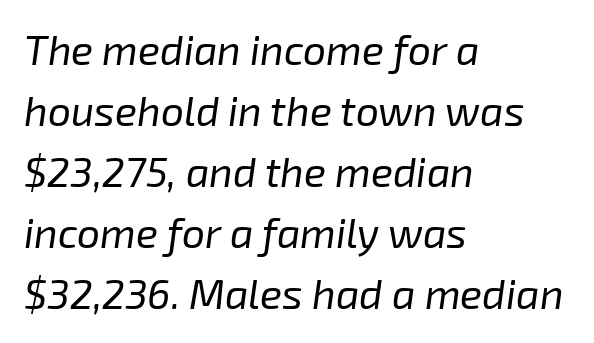
{"italic": "yes", "lean": "right", "slant_degrees": 8, "bold": "no", "weight": "regular", "width": "normal", "stroke_contrast": "low", "x_height": "medium", "monospaced": "no", "underline": "no", "align": "left", "line_spacing": "normal", "line_spacing_ratio": 1.49, "letter_spacing": "normal", "letter_spacing_em": 0.0, "glyph_px": 41}
